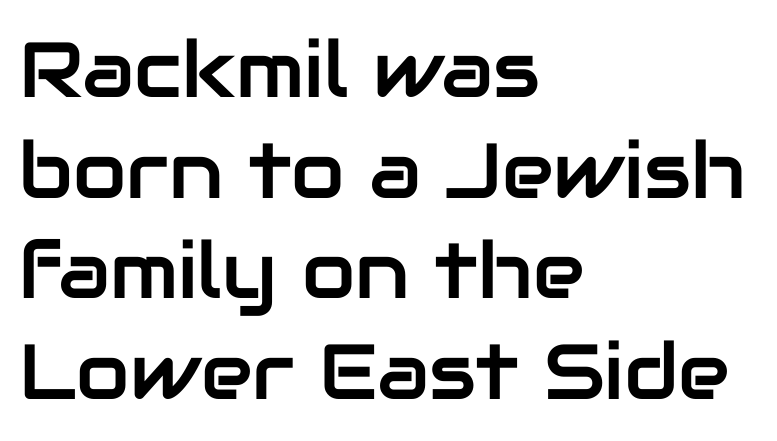
The rendering uses natural spacing where letterforms have individual widths. This sample is left-justified, so line endings fall wherever the words run out. The lines sit at an ordinary, default distance from one another. Default kerning and tracking; the words read as compact shapes. The font's upright variant was chosen for this text.
